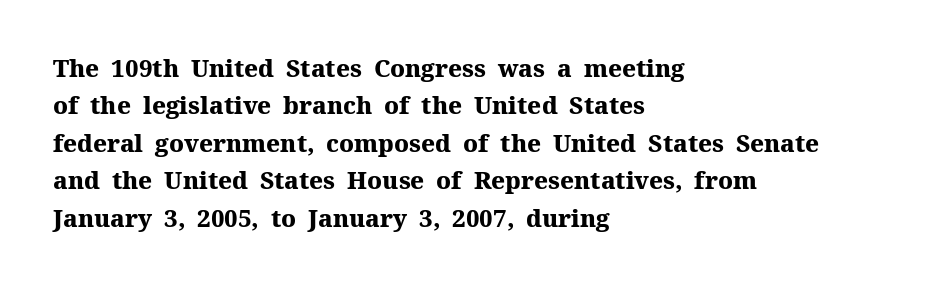
Underline: absent. Strokes here are thick enough to call this a true bold. This block has exactly the height ordinary leading produces. Standard letterfit; no display-style spreading of the glyphs. The lines are quadded left.
